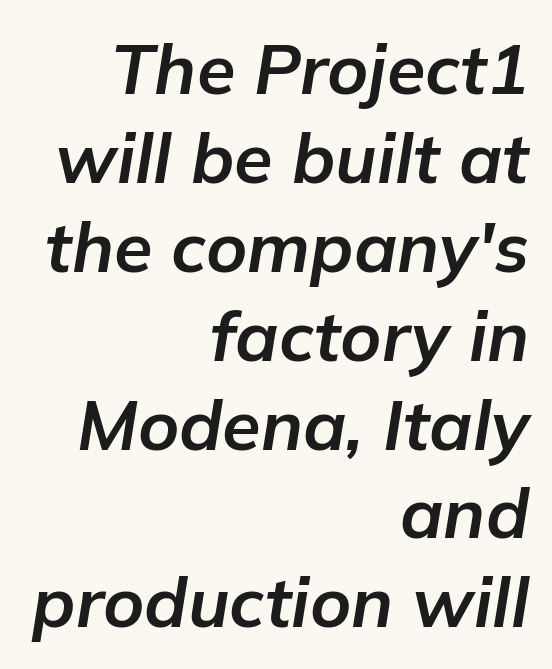
The image shows 70 px bold type, italic (leaning right); set right-aligned, normal line spacing (1.27x), normal letter spacing, not underlined; low stroke contrast and a medium x-height.
